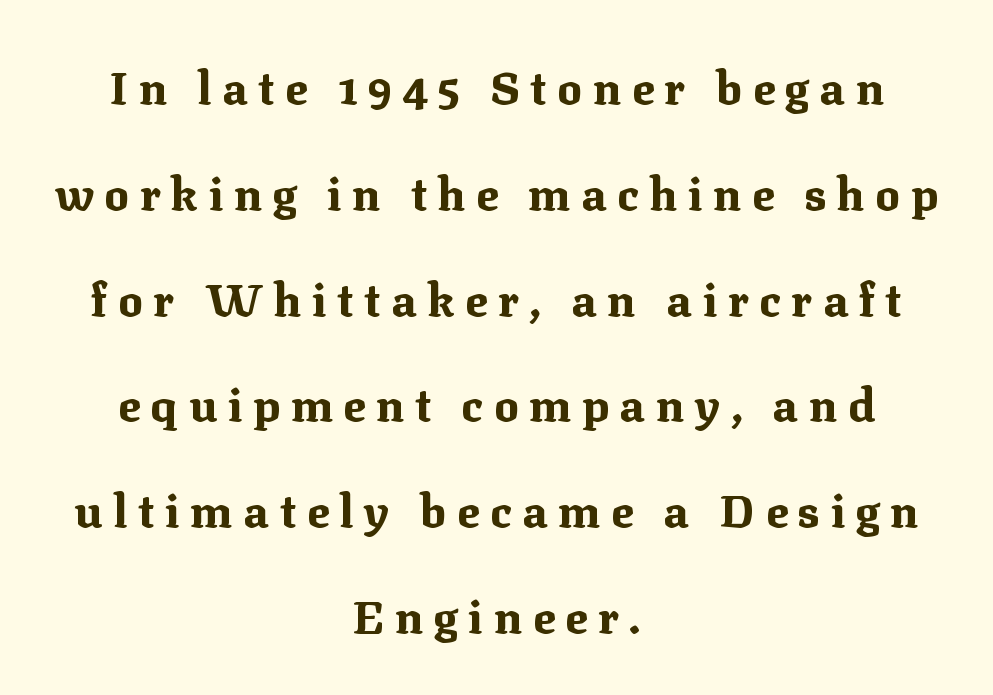
Q: Is the text bold? A: Yes.
Q: Is the text italic (slanted)? A: No, it is upright.
Q: Is the typeface a serif or a sans-serif typeface? A: Serif.
Q: Is the text underlined? A: No.
Q: How is the paragraph aligned? A: Centered.
Q: Is the spacing between letters normal or unusually wide? A: Unusually wide.
Q: Is the spacing between lines tight, normal or loose? A: Loose.
Q: Width (condensed, normal, or wide)? A: Normal.
Q: Stroke contrast? A: Medium.
Q: x-height? A: Medium.
Q: Monospaced? A: No.
